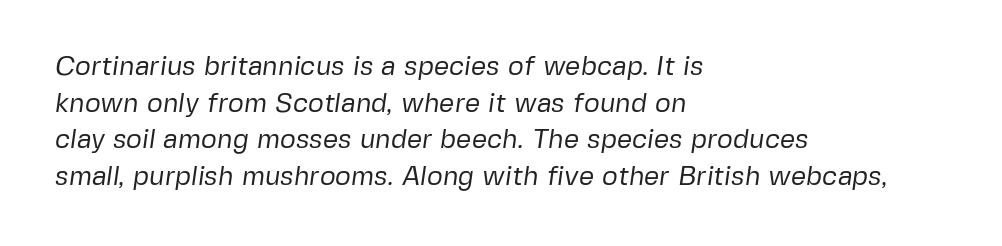
In terms of letterspacing, this is plain default setting. Check the space under the baseline: it is left empty. The typesetting does not lean heavy: it is not bold. In terms of leading, this rendering sits right in the middle.
